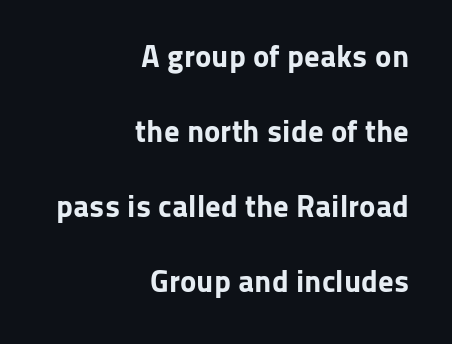
{"serif": "no", "italic": "no", "bold": "yes", "weight": "bold", "width": "normal", "stroke_contrast": "low", "x_height": "medium", "monospaced": "no", "underline": "no", "align": "right", "line_spacing": "loose", "line_spacing_ratio": 2.42, "letter_spacing": "normal", "letter_spacing_em": 0.0, "glyph_px": 31}
